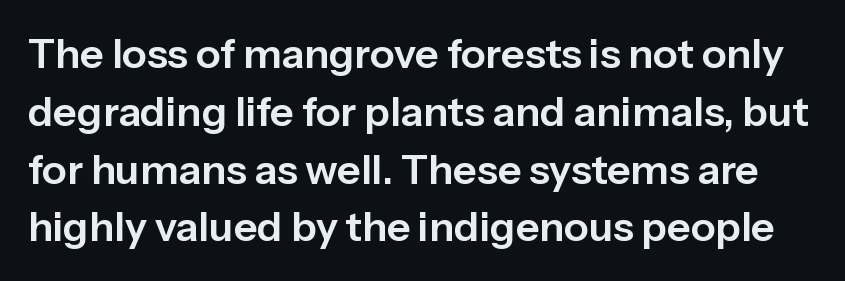
Q: Is the text italic (slanted)? A: No, it is upright.
Q: Is the typeface a serif or a sans-serif typeface? A: Sans-serif.
Q: Is the text underlined? A: No.
Q: Is the spacing between letters normal or unusually wide? A: Normal.
Q: Is the spacing between lines tight, normal or loose? A: Normal.
Q: Width (condensed, normal, or wide)? A: Normal.
Q: Stroke contrast? A: Low.
Q: x-height? A: Medium.
Q: Monospaced? A: No.
